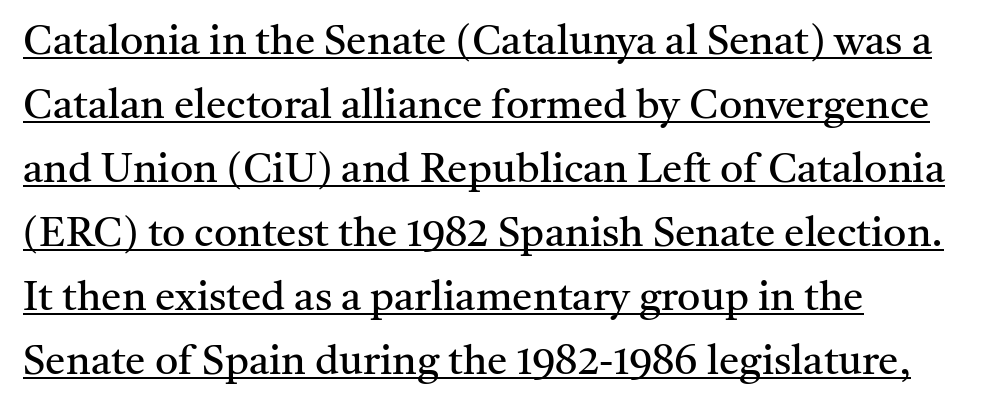
This is serif lettering, the kind often seen in printed books. Each line of the rendering has a horizontal stroke beneath the glyphs. Is the letter spacing exaggerated? No — it looks like the ordinary default. Counters stay open thanks to moderate or lighter strokes.
